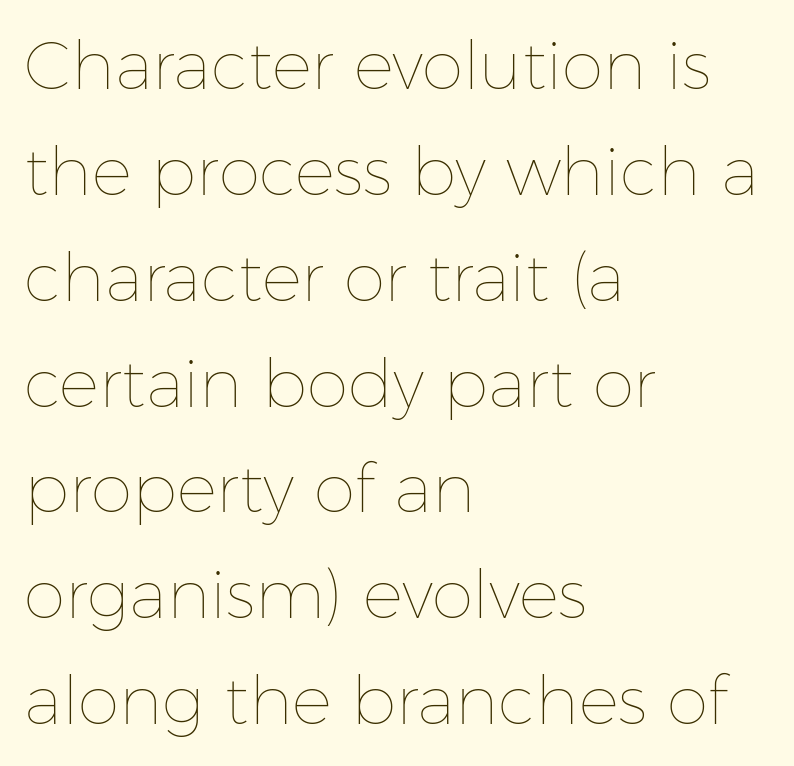
{"italic": "no", "bold": "no", "weight": "thin", "width": "normal", "stroke_contrast": "low", "x_height": "medium", "monospaced": "no", "underline": "no", "align": "left", "line_spacing": "normal", "line_spacing_ratio": 1.58, "letter_spacing": "normal", "letter_spacing_em": 0.0, "glyph_px": 67}
